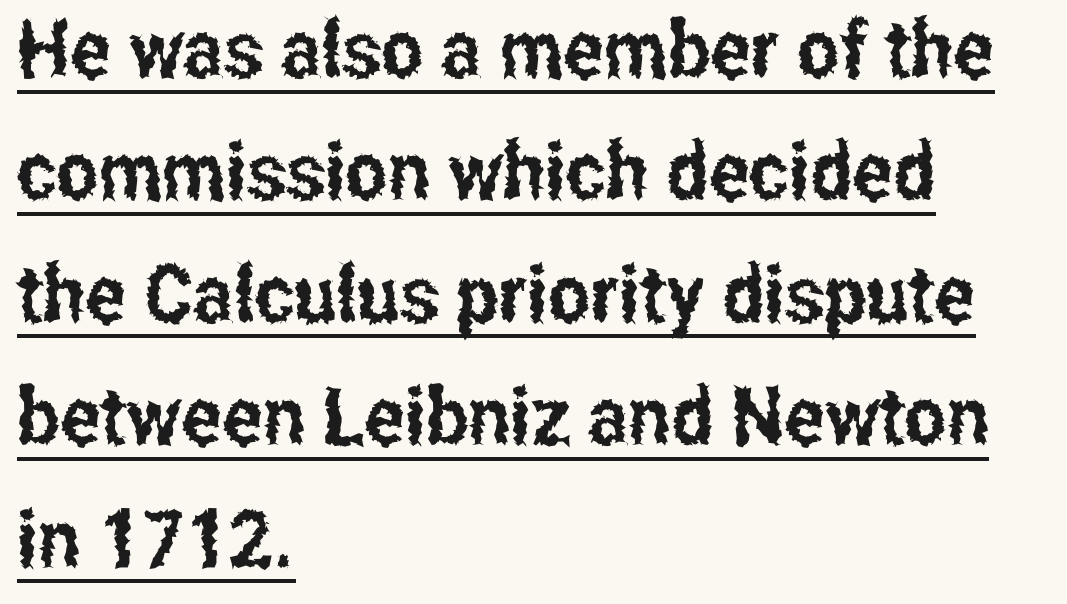
{"serif": "no", "italic": "no", "width": "condensed", "stroke_contrast": "low", "x_height": "medium", "monospaced": "no", "underline": "yes", "align": "left", "line_spacing": "normal", "line_spacing_ratio": 1.53, "letter_spacing": "normal", "letter_spacing_em": 0.0, "glyph_px": 80}
